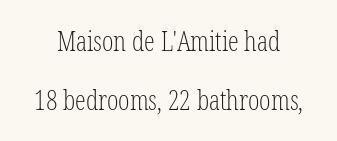
The image shows 27 px text type, upright; set loose line spacing (2.19x), normal letter spacing, not underlined.
